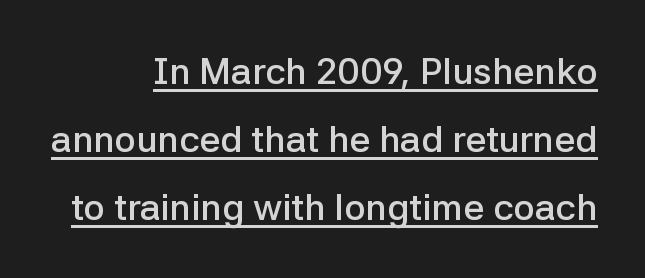
{"serif": "no", "italic": "no", "bold": "semi", "weight": "semibold", "width": "normal", "stroke_contrast": "low", "x_height": "medium", "monospaced": "no", "underline": "yes", "align": "right", "line_spacing_ratio": 1.84, "letter_spacing": "normal", "letter_spacing_em": 0.0, "glyph_px": 37}
